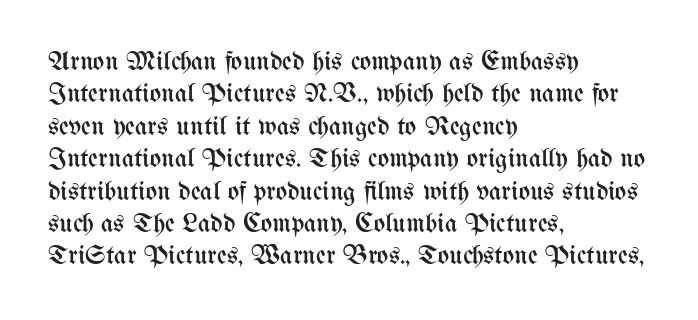
Q: Is the text bold? A: No.
Q: Is the text italic (slanted)? A: No, it is upright.
Q: Is the text underlined? A: No.
Q: How is the paragraph aligned? A: Left-aligned.
Q: Is the spacing between letters normal or unusually wide? A: Normal.
